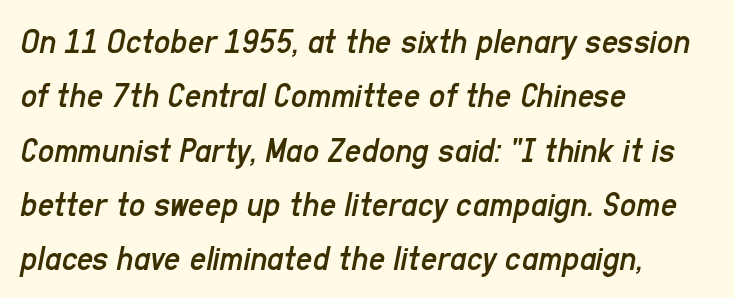
The image shows 36 px regular-weight, condensed type, italic (leaning right); set left-aligned, normal line spacing (1.51x), normal letter spacing, not underlined; low stroke contrast and a medium x-height.
